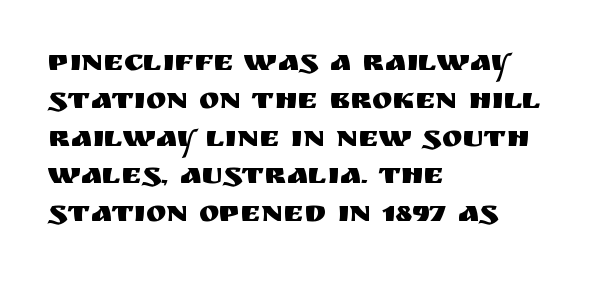
Varying glyph widths throughout — classic text-font behaviour. Only glyphs here, with clear space below each row. Posture: vertical. This rendering employs a face without finishing strokes, i.e., a sans-serif. Alignment: flush left.
